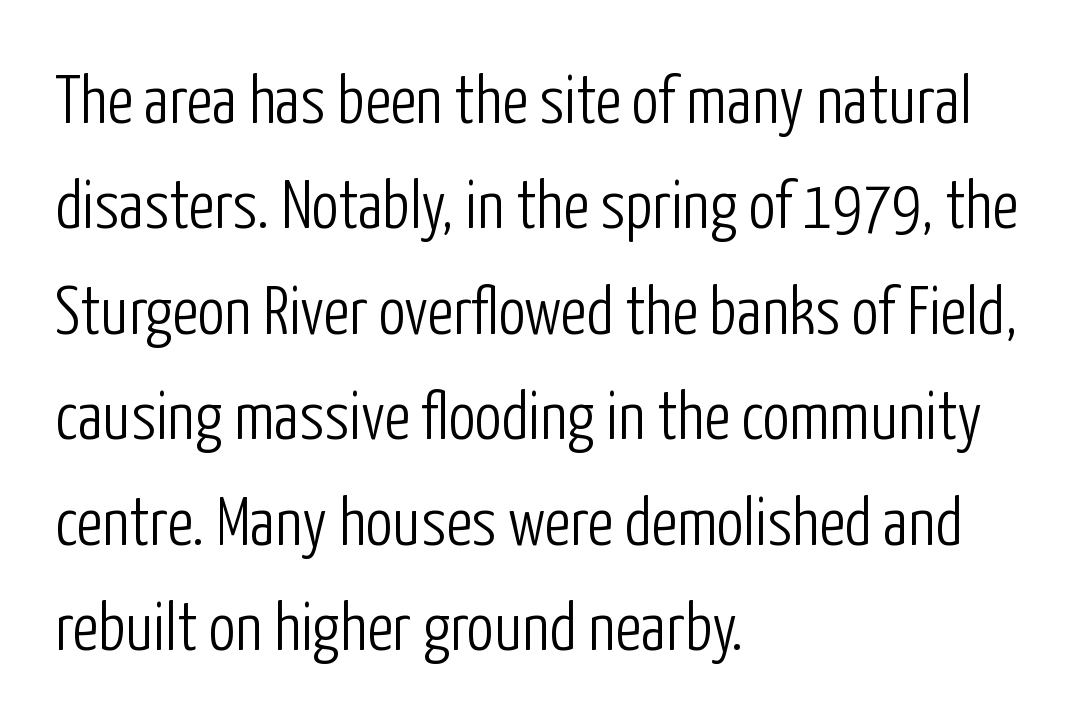
{"serif": "no", "italic": "no", "bold": "no", "weight": "light", "width": "condensed", "stroke_contrast": "low", "x_height": "medium", "monospaced": "no", "underline": "no", "align": "left", "line_spacing": "normal", "line_spacing_ratio": 1.55, "letter_spacing": "normal", "letter_spacing_em": 0.0, "glyph_px": 68}
